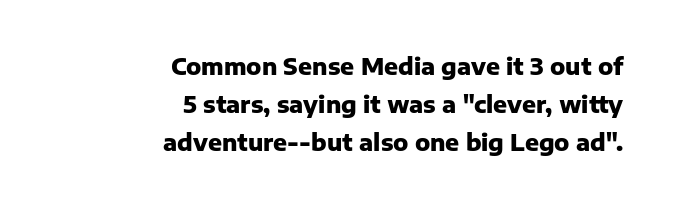
{"italic": "no", "bold": "yes", "underline": "no", "align": "right", "line_spacing": "normal", "line_spacing_ratio": 1.65, "letter_spacing": "normal", "letter_spacing_em": 0.0, "glyph_px": 23}
